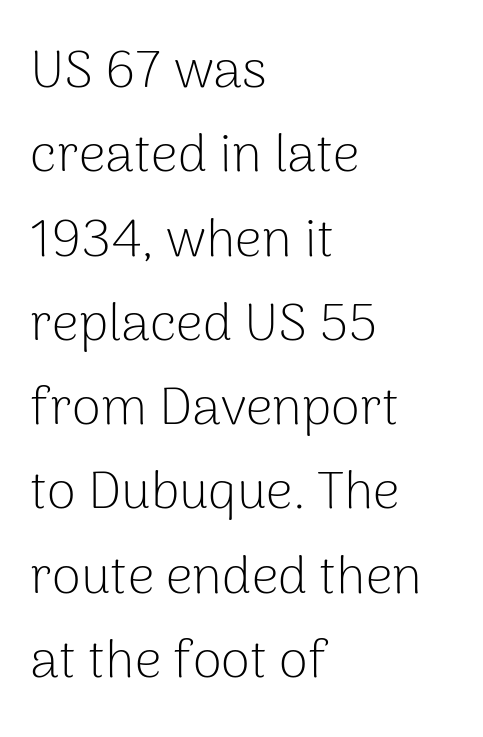
The image shows 53 px light sans-serif type, upright; set left-aligned, normal line spacing (1.59x), normal letter spacing, not underlined; low stroke contrast and a medium x-height.
